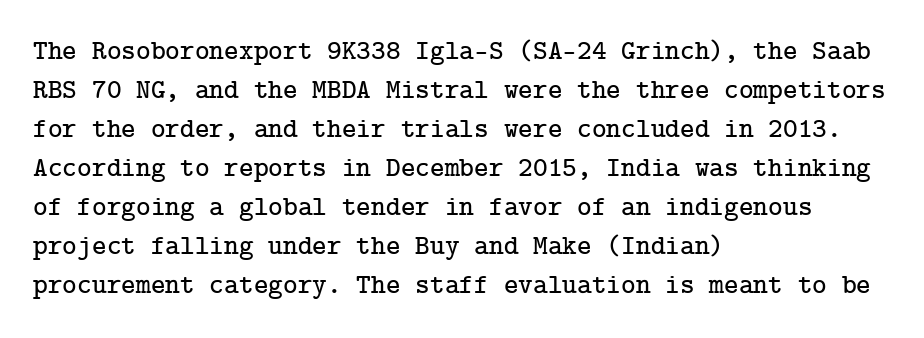
Q: Is the text italic (slanted)? A: No, it is upright.
Q: Is the typeface a serif or a sans-serif typeface? A: Serif.
Q: Is the text underlined? A: No.
Q: How is the paragraph aligned? A: Left-aligned.
Q: Is the spacing between letters normal or unusually wide? A: Normal.
Q: Is the spacing between lines tight, normal or loose? A: Normal.
Q: Width (condensed, normal, or wide)? A: Normal.
Q: Stroke contrast? A: Low.
Q: x-height? A: Medium.
